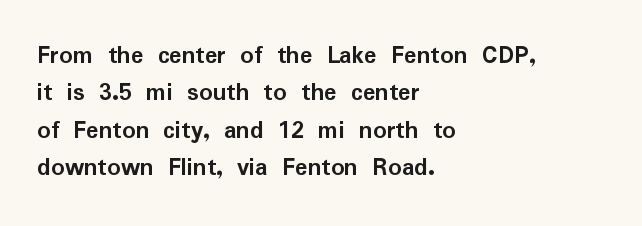
Q: Is the text bold? A: Yes.
Q: Is the text italic (slanted)? A: No, it is upright.
Q: Is the text underlined? A: No.
Q: How is the paragraph aligned? A: Left-aligned.
Q: Is the spacing between letters normal or unusually wide? A: Normal.
Q: Is the spacing between lines tight, normal or loose? A: Normal.
